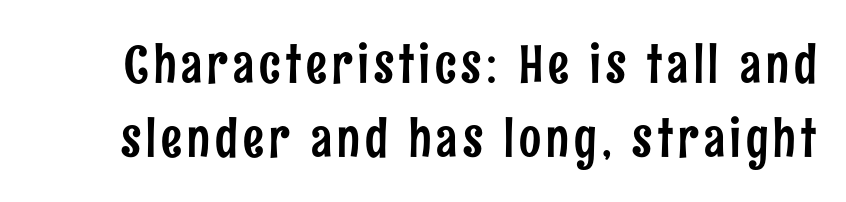
{"serif": "no", "italic": "no", "width": "condensed", "stroke_contrast": "low", "x_height": "medium", "monospaced": "no", "underline": "no", "line_spacing": "normal", "line_spacing_ratio": 1.42, "glyph_px": 52}
